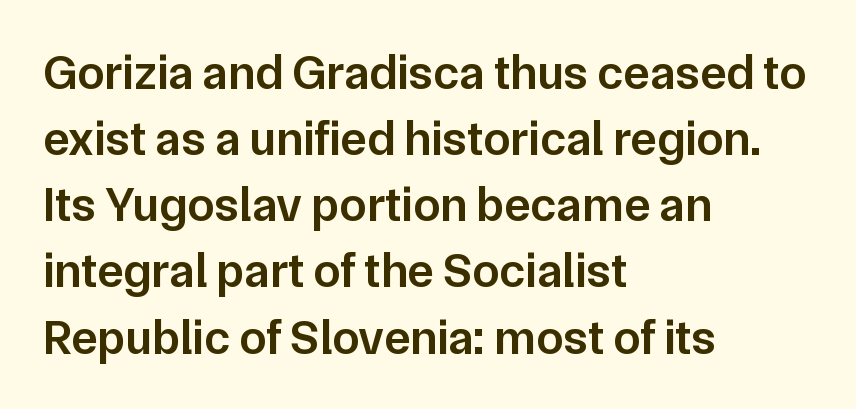
There is no visible air inserted between adjacent glyphs. Characters remain perfectly vertical along every line. The compositor pushed each line to the left boundary. A bare baseline throughout the passage. Font category for this specimen: sans-serif. This sample has the flowing, uneven cadence of proportional lettering.
